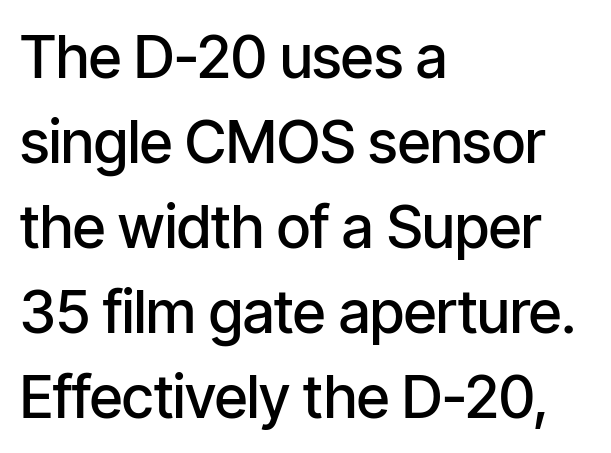
Q: Is the text bold? A: Semi-bold.
Q: Is the text italic (slanted)? A: No, it is upright.
Q: Is the typeface a serif or a sans-serif typeface? A: Sans-serif.
Q: Is the text underlined? A: No.
Q: How is the paragraph aligned? A: Left-aligned.
Q: Is the spacing between letters normal or unusually wide? A: Normal.
Q: Is the spacing between lines tight, normal or loose? A: Normal.
Q: Width (condensed, normal, or wide)? A: Condensed.
Q: Stroke contrast? A: Low.
Q: x-height? A: Medium.
Q: Monospaced? A: No.
